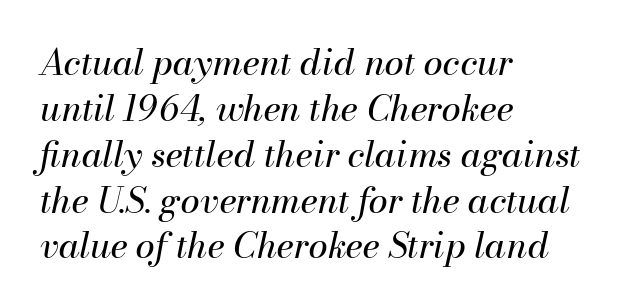
{"italic": "yes", "lean": "right", "slant_degrees": 13, "bold": "no", "weight": "regular", "width": "normal", "stroke_contrast": "medium", "x_height": "small", "monospaced": "no", "underline": "no", "align": "left", "line_spacing": "normal", "line_spacing_ratio": 1.31, "letter_spacing": "normal", "letter_spacing_em": 0.0, "glyph_px": 35}
